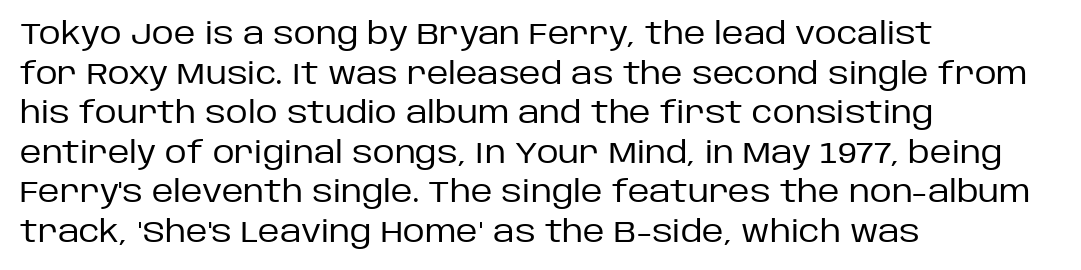
Q: Is the text bold? A: No.
Q: Is the text italic (slanted)? A: No, it is upright.
Q: Is the typeface a serif or a sans-serif typeface? A: Sans-serif.
Q: Is the text underlined? A: No.
Q: How is the paragraph aligned? A: Left-aligned.
Q: Is the spacing between letters normal or unusually wide? A: Normal.
Q: Is the spacing between lines tight, normal or loose? A: Normal.
Q: Width (condensed, normal, or wide)? A: Normal.
Q: Stroke contrast? A: Low.
Q: x-height? A: Large.
Q: Monospaced? A: No.
